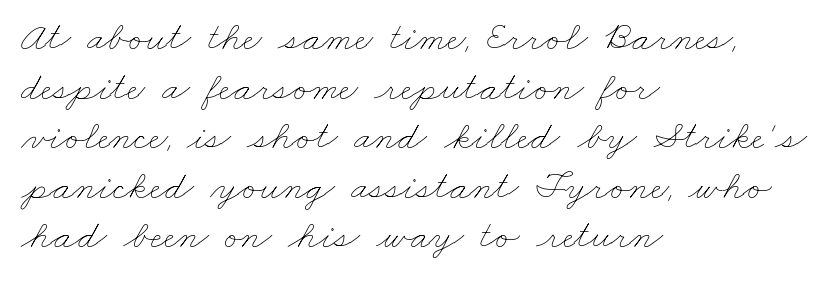
{"bold": "no", "weight": "thin", "width": "wide", "stroke_contrast": "low", "x_height": "small", "monospaced": "no", "underline": "no", "align": "left", "line_spacing_ratio": 1.21, "letter_spacing": "normal", "letter_spacing_em": 0.0, "glyph_px": 41}
